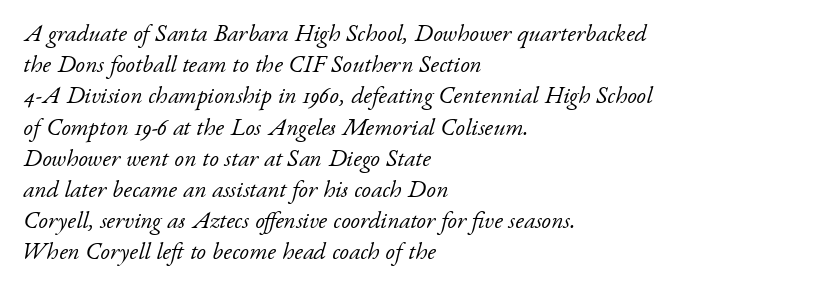
The image shows 24 px text type, italic (leaning right); set left-aligned, normal line spacing (1.3x), normal letter spacing, not underlined.
